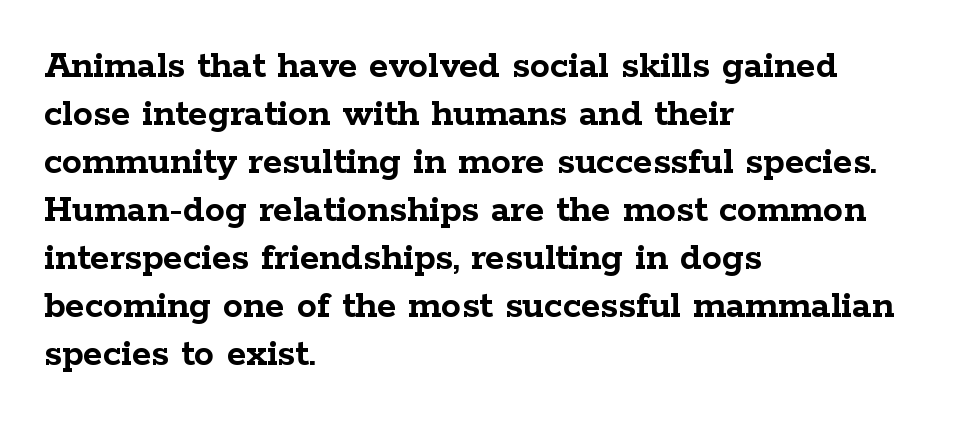
Caption: multi-line text, flush left, ragged right. Regarding serifs, this sample has them. Check the space under the baseline: it is left empty. This sample uses plain, unmodified letter spacing.
